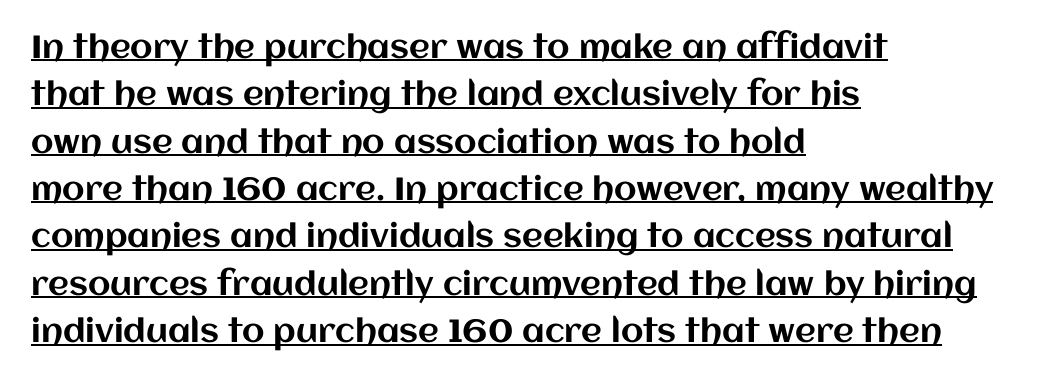
Q: Is the text italic (slanted)? A: No, it is upright.
Q: Is the text underlined? A: Yes.
Q: How is the paragraph aligned? A: Left-aligned.
Q: Is the spacing between letters normal or unusually wide? A: Normal.
Q: Is the spacing between lines tight, normal or loose? A: Normal.
Q: Width (condensed, normal, or wide)? A: Normal.
Q: Stroke contrast? A: Medium.
Q: x-height? A: Large.
Q: Monospaced? A: No.
